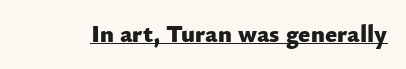
The face used here appears with an underline applied. Nope, not italic — everything's standing straight. This is heavy type, rendered in bold. Nobody touched the tracking dial on this one.
